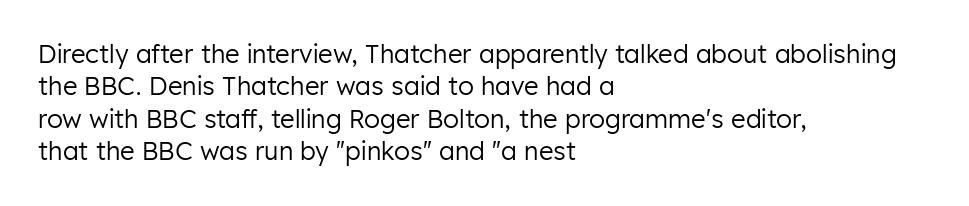
Q: Is the text bold? A: No.
Q: Is the text italic (slanted)? A: No, it is upright.
Q: Is the text underlined? A: No.
Q: How is the paragraph aligned? A: Left-aligned.
Q: Is the spacing between letters normal or unusually wide? A: Normal.
Q: Is the spacing between lines tight, normal or loose? A: Normal.
